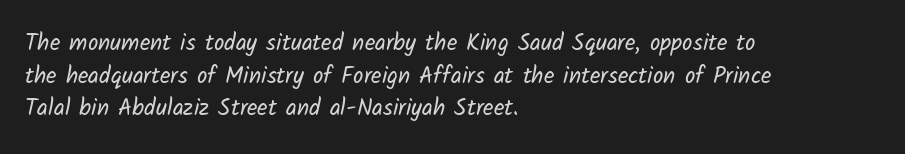
Reading down the block, your eye returns to a fixed left position each line. Heft: none added — not bold. Honestly, the letter spacing is just normal — you wouldn't notice it. Any mark beneath the type? The region is blank. What's the leading like? Ordinary, nothing unusual.
